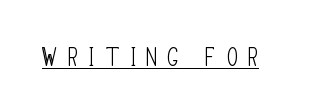
The image shows 26 px text type, upright; set unusually wide letter spacing (+0.43 em), underlined.
